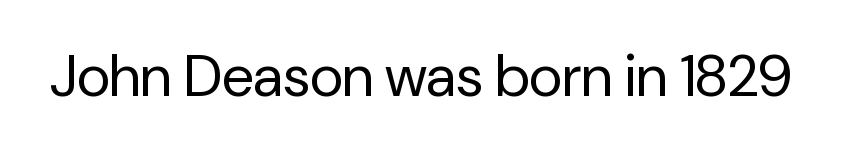
{"serif": "no", "italic": "no", "bold": "no", "weight": "regular", "width": "normal", "stroke_contrast": "low", "x_height": "medium", "monospaced": "no", "underline": "no", "letter_spacing": "normal", "letter_spacing_em": 0.0, "glyph_px": 58}
